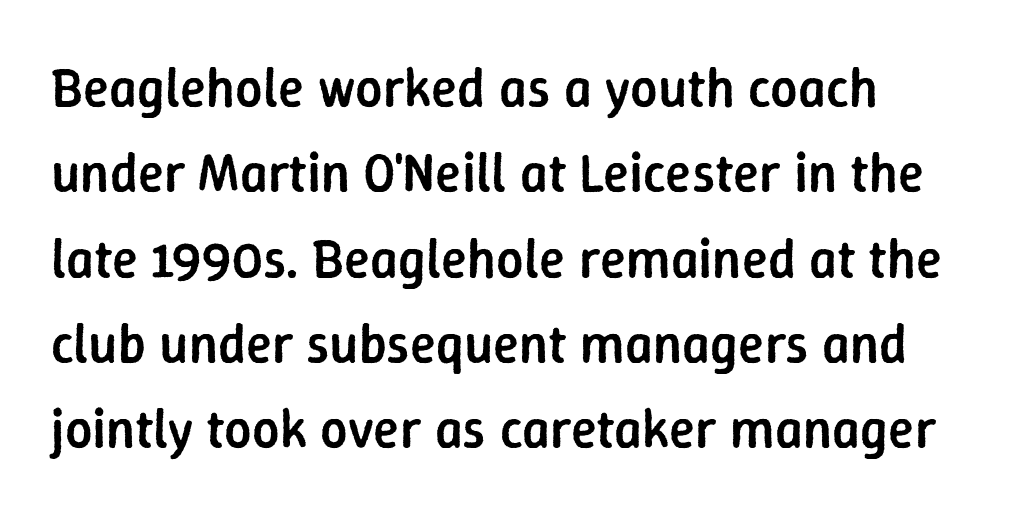
{"serif": "no", "italic": "no", "bold": "semi", "weight": "semibold", "width": "normal", "stroke_contrast": "low", "x_height": "medium", "monospaced": "no", "underline": "no", "line_spacing": "normal", "line_spacing_ratio": 1.58, "letter_spacing": "normal", "letter_spacing_em": 0.0, "glyph_px": 54}
